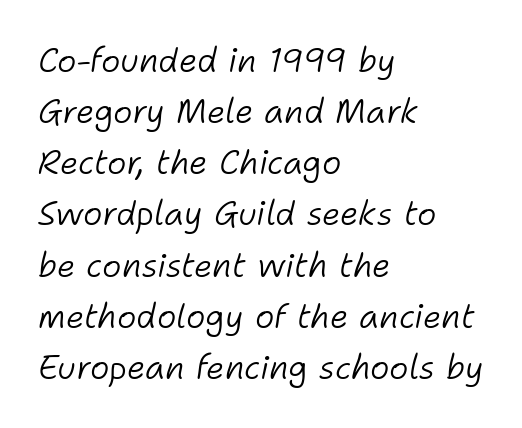
Q: Is the text bold? A: No.
Q: Is the text italic (slanted)? A: Yes, it leans right by about 11 degrees.
Q: Is the text underlined? A: No.
Q: How is the paragraph aligned? A: Left-aligned.
Q: Is the spacing between letters normal or unusually wide? A: Normal.
Q: Is the spacing between lines tight, normal or loose? A: Normal.
Q: Width (condensed, normal, or wide)? A: Normal.
Q: Stroke contrast? A: Low.
Q: x-height? A: Medium.
Q: Monospaced? A: No.
